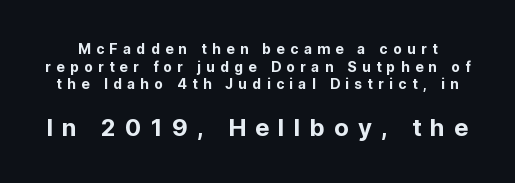
{"italic": "no", "underline": "no", "line_spacing": "normal", "line_spacing_ratio": 1.26, "letter_spacing": "wide", "letter_spacing_em": 0.38, "larger_block": "second", "size_ratio": 1.71, "glyph_px": 24}
